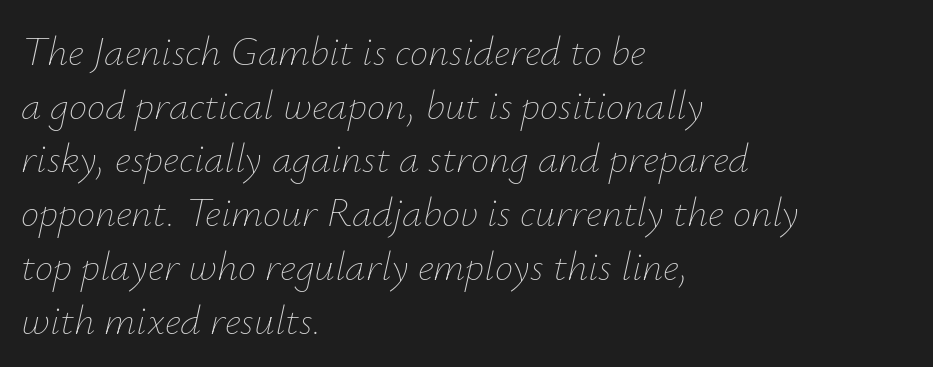
Default kerning and tracking; the words read as compact shapes. Line starts are locked; line ends wander. Letters rest on an invisible, unmarked baseline. Unbolded letterforms with no extra heft. Is this a fixed-width face? No — the glyphs have proportional, varying widths.
